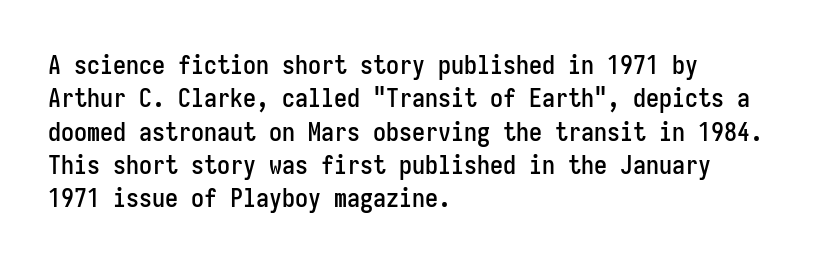
Beneath every word, the page is bare. Evenly set lines give the paragraph a standard silhouette. The compositor pushed each line to the left boundary. Spacing between characters is what you'd get straight out of the box. When letters stand straight like this, we call the style roman or upright.
